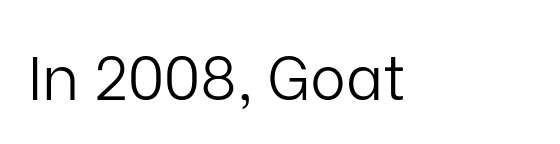
No extra ink here — the face is not bold. There is no visible air inserted between adjacent glyphs. The area under the type is left untouched. No feet cap the strokes, marking this as sans-serif type.
